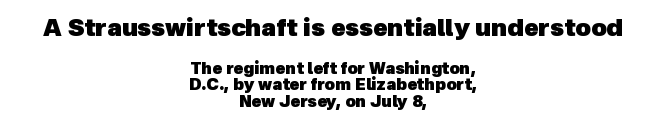
{"bold": "yes", "underline": "no", "align": "center", "line_spacing": "tight", "line_spacing_ratio": 1.03, "letter_spacing": "normal", "letter_spacing_em": 0.0, "larger_block": "first", "size_ratio": 1.5, "glyph_px": 24}
